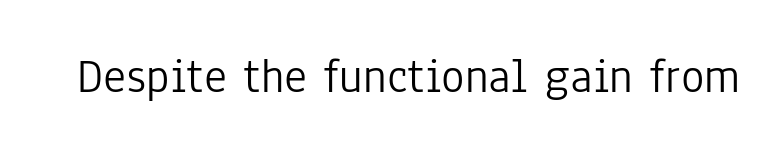
Here the designer chose a conventional face with non-uniform glyph widths. Regarding serifs, this sample does without them. The letters sit at their default tracking, neither squeezed nor spread. The words here are not underlined. This is roman type, the default non-slanted kind. The face looks like a standard text weight, possibly lighter.
